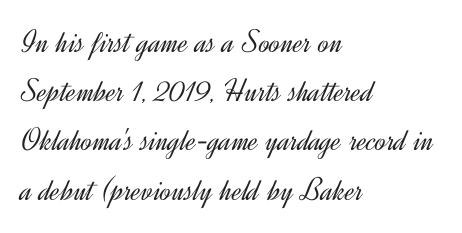
Q: Is the text bold? A: No.
Q: Is the text italic (slanted)? A: Yes.
Q: Is the typeface a serif or a sans-serif typeface? A: Sans-serif.
Q: Is the text underlined? A: No.
Q: How is the paragraph aligned? A: Left-aligned.
Q: Is the spacing between letters normal or unusually wide? A: Normal.
Q: Is the spacing between lines tight, normal or loose? A: Normal.
Q: Width (condensed, normal, or wide)? A: Normal.
Q: x-height? A: Small.
Q: Monospaced? A: No.
